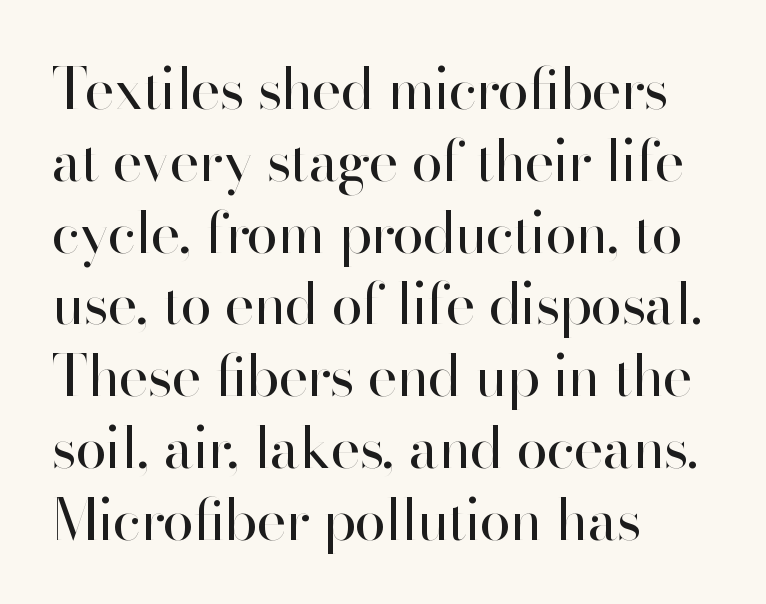
The image shows 57 px regular-weight sans-serif type, upright; set left-aligned, normal line spacing (1.26x), normal letter spacing, not underlined; high stroke contrast and a small x-height.
